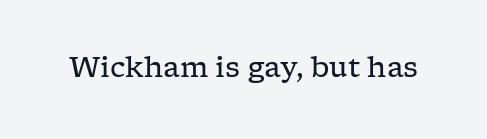
Q: Is the text bold? A: No.
Q: Is the text italic (slanted)? A: No, it is upright.
Q: Is the typeface a serif or a sans-serif typeface? A: Serif.
Q: Is the text underlined? A: No.
Q: Is the spacing between letters normal or unusually wide? A: Normal.
Q: Width (condensed, normal, or wide)? A: Wide.
Q: Stroke contrast? A: Low.
Q: x-height? A: Medium.
Q: Monospaced? A: No.
